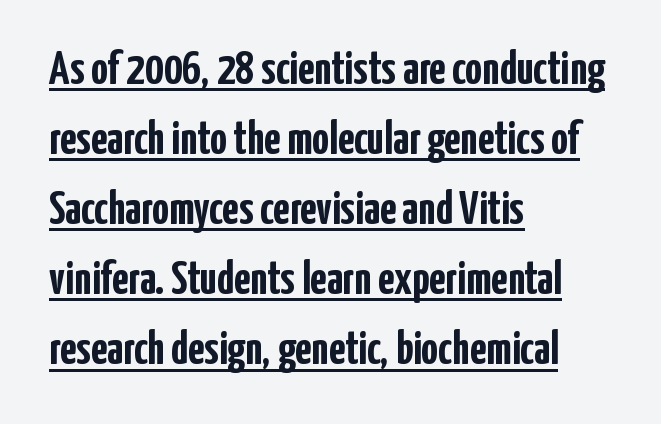
{"serif": "no", "italic": "no", "bold": "yes", "weight": "semibold", "width": "condensed", "stroke_contrast": "low", "x_height": "medium", "monospaced": "no", "underline": "yes", "align": "left", "line_spacing": "normal", "line_spacing_ratio": 1.49, "letter_spacing": "normal", "letter_spacing_em": 0.0, "glyph_px": 47}
